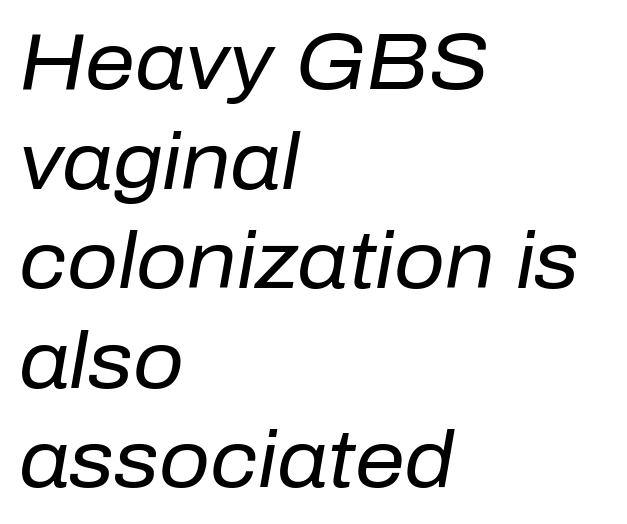
{"italic": "yes", "lean": "right", "slant_degrees": 10, "bold": "no", "weight": "regular", "width": "normal", "stroke_contrast": "low", "x_height": "medium", "monospaced": "no", "underline": "no", "align": "left", "line_spacing": "normal", "line_spacing_ratio": 1.26, "letter_spacing": "normal", "letter_spacing_em": 0.0, "glyph_px": 79}
